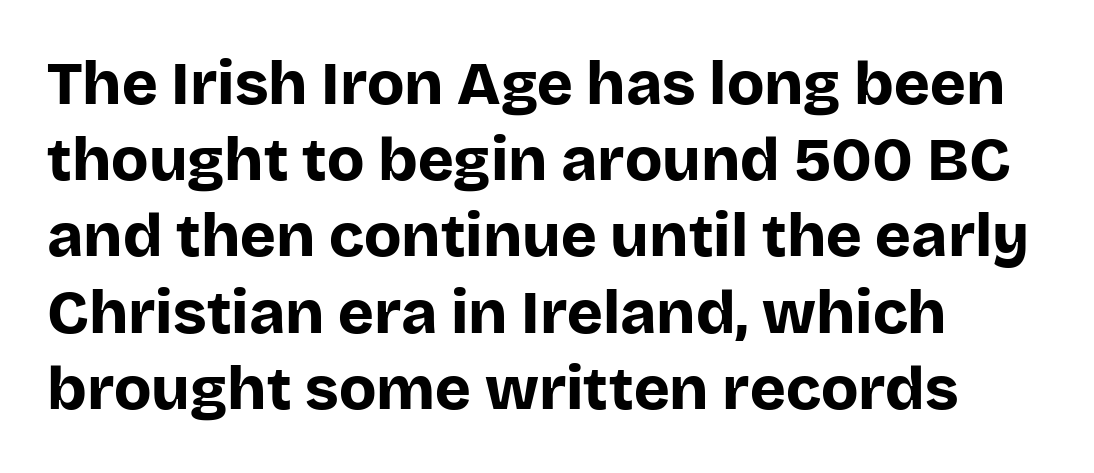
{"serif": "no", "italic": "no", "bold": "yes", "weight": "bold", "width": "normal", "stroke_contrast": "low", "x_height": "large", "monospaced": "no", "underline": "no", "align": "left", "line_spacing": "normal", "line_spacing_ratio": 1.25, "letter_spacing": "normal", "letter_spacing_em": 0.0, "glyph_px": 61}
